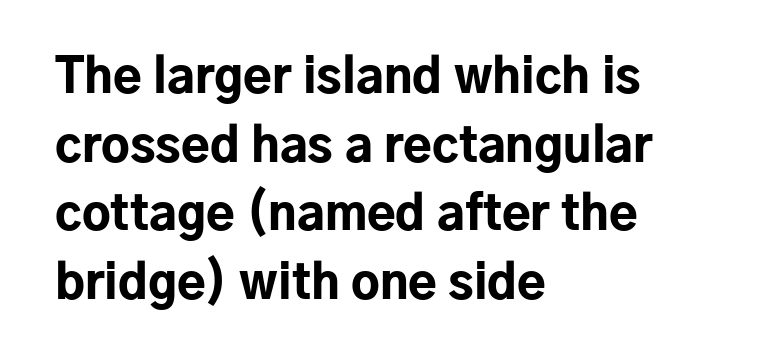
The image shows 47 px bold sans-serif type, upright; set left-aligned, normal line spacing (1.46x), normal letter spacing, not underlined; low stroke contrast and a medium x-height.
